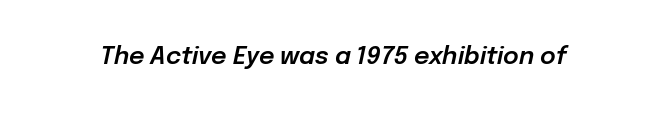
The image shows 24 px text type, italic (leaning right); set normal letter spacing, not underlined.
